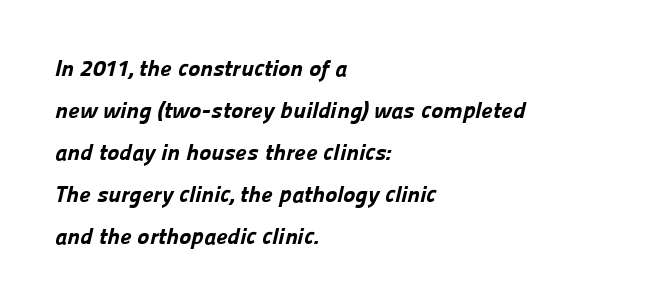
Q: Is the text bold? A: Yes.
Q: Is the text underlined? A: No.
Q: How is the paragraph aligned? A: Left-aligned.
Q: Is the spacing between letters normal or unusually wide? A: Normal.
